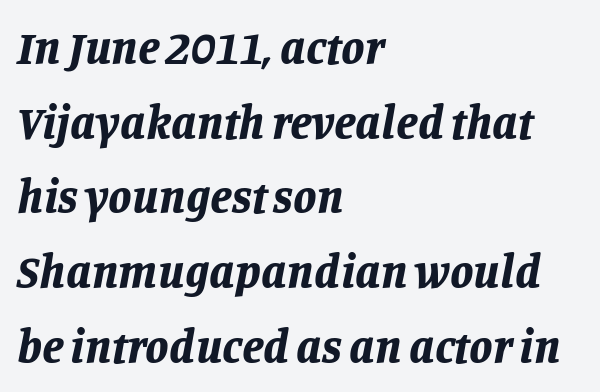
The image shows 47 px bold type, italic (leaning right); set left-aligned, normal line spacing (1.59x), normal letter spacing, not underlined; low stroke contrast and a large x-height.
